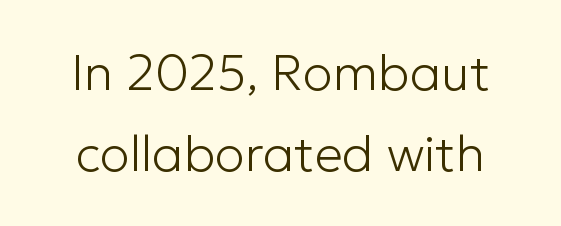
Any mark beneath the type? The region is blank. Typographically, this falls in the sans-serif category. Each word holds together tightly as a unit, with standard inter-letter gaps. Posture: upright roman. The block of text has a typical density, with ordinary space between rows.
